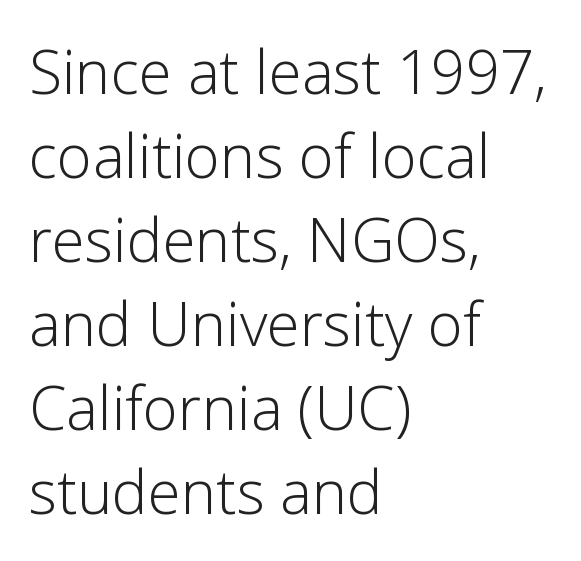
Q: Is the text bold? A: No.
Q: Is the text italic (slanted)? A: No, it is upright.
Q: Is the typeface a serif or a sans-serif typeface? A: Sans-serif.
Q: Is the text underlined? A: No.
Q: How is the paragraph aligned? A: Left-aligned.
Q: Is the spacing between letters normal or unusually wide? A: Normal.
Q: Is the spacing between lines tight, normal or loose? A: Normal.
Q: Width (condensed, normal, or wide)? A: Normal.
Q: Stroke contrast? A: Low.
Q: x-height? A: Medium.
Q: Monospaced? A: No.
